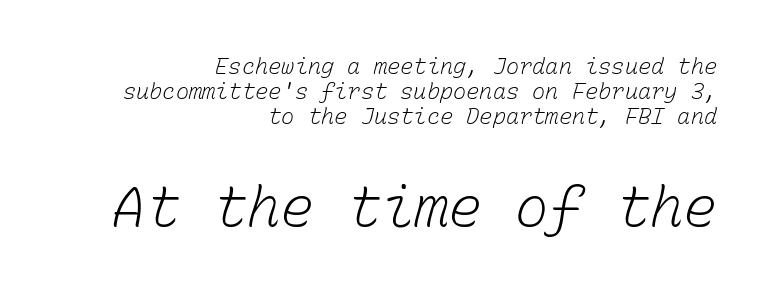
{"bold": "no", "weight": "light", "width": "normal", "stroke_contrast": "low", "x_height": "medium", "monospaced": "yes", "underline": "no", "align": "right", "line_spacing": "tight", "line_spacing_ratio": 1.13, "letter_spacing": "normal", "letter_spacing_em": 0.0, "larger_block": "second", "size_ratio": 2.55, "glyph_px": 56}
